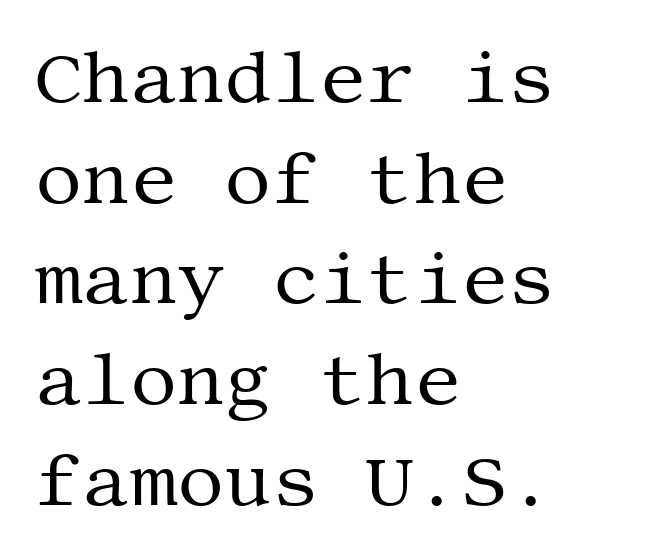
{"serif": "yes", "italic": "no", "bold": "no", "weight": "regular", "width": "normal", "stroke_contrast": "medium", "x_height": "large", "underline": "no", "align": "left", "line_spacing": "normal", "line_spacing_ratio": 1.36, "letter_spacing": "normal", "letter_spacing_em": 0.0, "glyph_px": 74}
